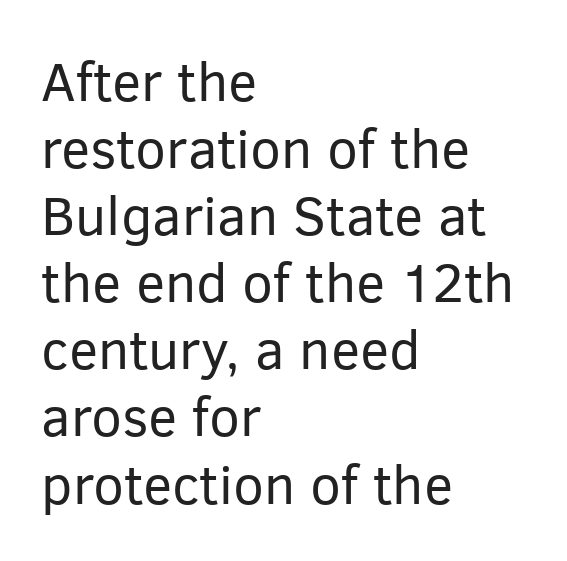
The image shows 55 px regular-weight sans-serif type, upright; set left-aligned, line spacing 1.22x, normal letter spacing, not underlined; low stroke contrast and a medium x-height.
